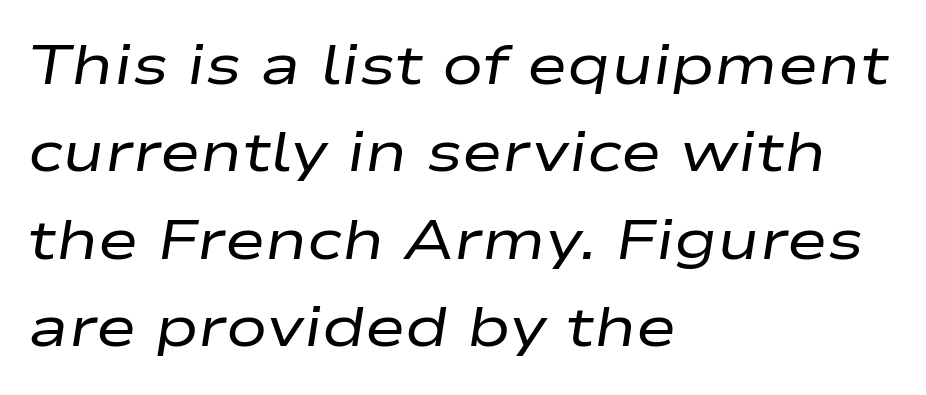
{"italic": "yes", "lean": "right", "slant_degrees": 9, "bold": "no", "weight": "regular", "width": "wide", "stroke_contrast": "low", "x_height": "medium", "monospaced": "no", "underline": "no", "align": "left", "line_spacing": "normal", "line_spacing_ratio": 1.59, "letter_spacing": "normal", "letter_spacing_em": 0.0, "glyph_px": 55}
